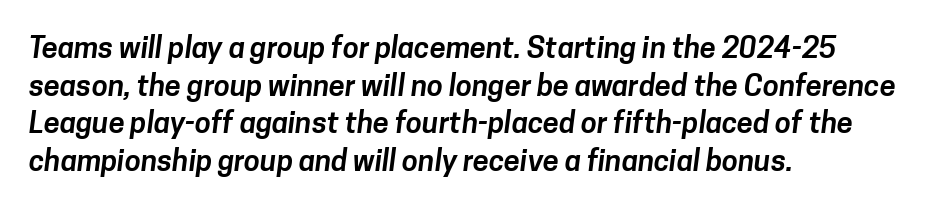
Q: Is the typeface a serif or a sans-serif typeface? A: Sans-serif.
Q: Is the text underlined? A: No.
Q: How is the paragraph aligned? A: Left-aligned.
Q: Is the spacing between letters normal or unusually wide? A: Normal.
Q: Is the spacing between lines tight, normal or loose? A: Normal.
Q: Width (condensed, normal, or wide)? A: Normal.
Q: Stroke contrast? A: Low.
Q: x-height? A: Medium.
Q: Monospaced? A: No.
